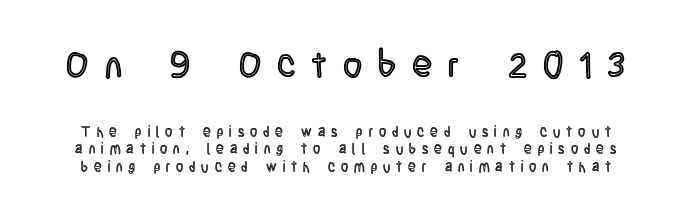
A typesetter would call this proportional, since set widths differ per character. Vertical strokes here are truly vertical. Letter spacing: wide. These two chunks differ in scale, with the top chunk taking the larger measure.
